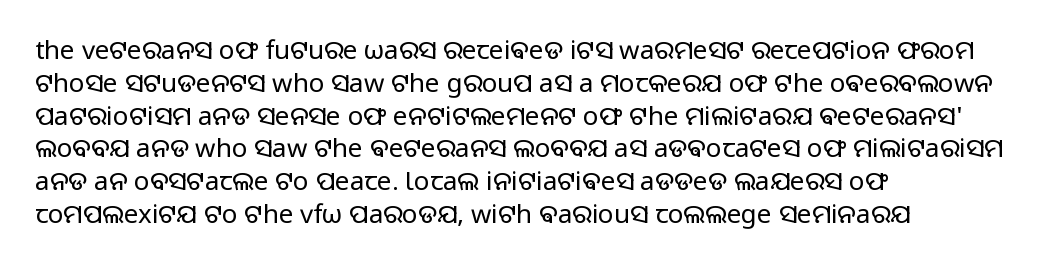
Check the space under the baseline: it is left empty. Posture: upright roman. Is the type heavy? It reads as light-to-regular instead. One-word summary of the alignment: left. The line-height multiplier appears to be the usual default.
